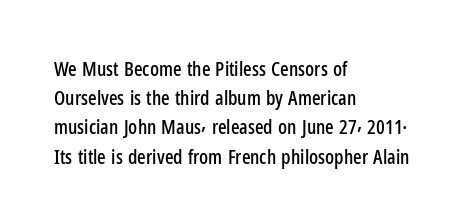
{"italic": "no", "underline": "no", "align": "left", "line_spacing": "normal", "line_spacing_ratio": 1.46, "letter_spacing": "normal", "letter_spacing_em": 0.0, "glyph_px": 20}
